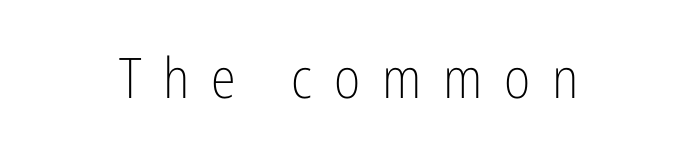
The image shows 56 px light, condensed sans-serif type, upright; set unusually wide letter spacing (+0.39 em), not underlined; low stroke contrast and a medium x-height.
